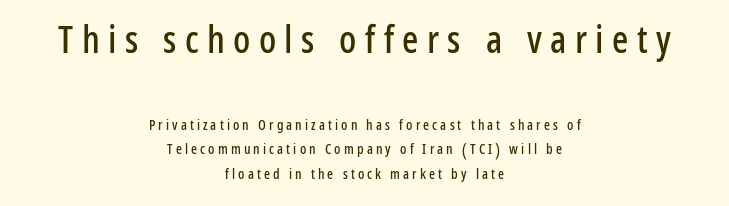
The image shows 38 px condensed sans-serif type, upright; set centered, line spacing 1.77x, unusually wide letter spacing (+0.22 em), not underlined; the first (top) block is 2.71x larger; low stroke contrast and a medium x-height.
